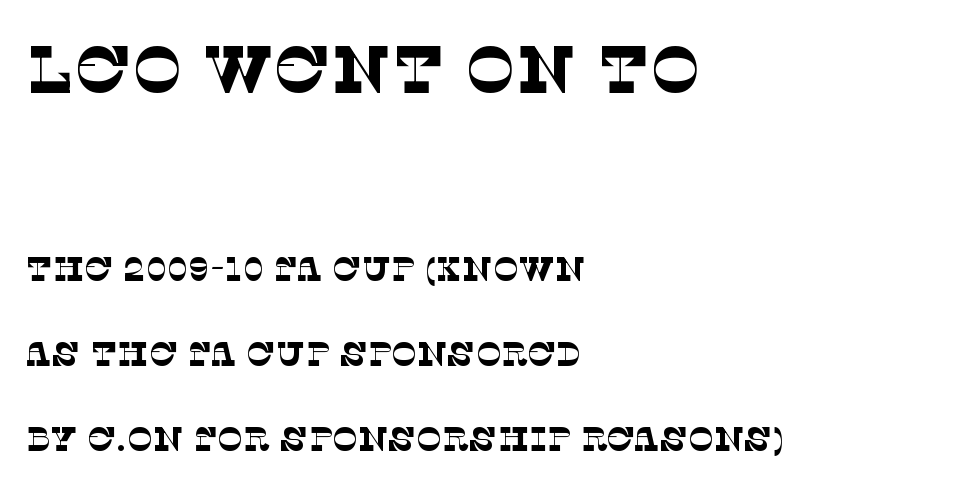
Typesetter's note — upper block bumped up in size, lower block left smaller. Letters have the restrained weight of plain body copy at most. You could not count columns in this text — the font is proportionally spaced. Compared with typical paragraphs, the rows here are farther apart.
